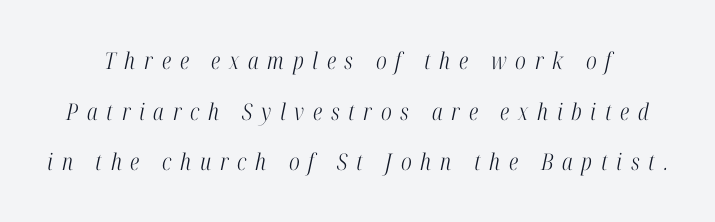
{"italic": "yes", "lean": "right", "slant_degrees": 12, "bold": "no", "underline": "no", "line_spacing": "loose", "line_spacing_ratio": 2.2, "letter_spacing": "wide", "letter_spacing_em": 0.38, "glyph_px": 23}
